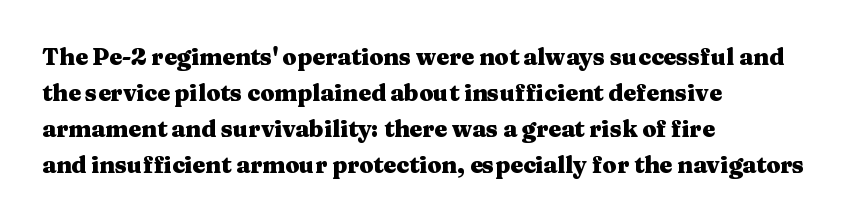
{"italic": "no", "bold": "yes", "underline": "no", "align": "left", "line_spacing": "normal", "line_spacing_ratio": 1.56, "letter_spacing": "normal", "letter_spacing_em": 0.0, "glyph_px": 23}
